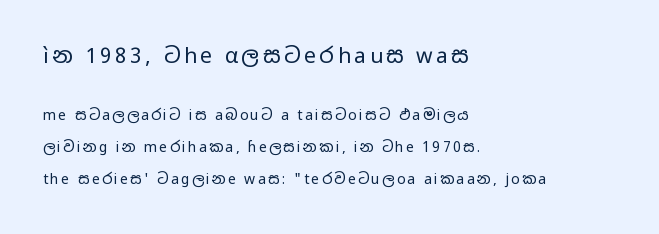
Q: Is the text bold? A: No.
Q: Is the text italic (slanted)? A: No, it is upright.
Q: Is the text underlined? A: No.
Q: How is the paragraph aligned? A: Left-aligned.
Q: Is the spacing between lines tight, normal or loose? A: Loose.
Q: Which block of text is set in a larger size, the first (top) or the second (bottom)? A: The first (top) one.
